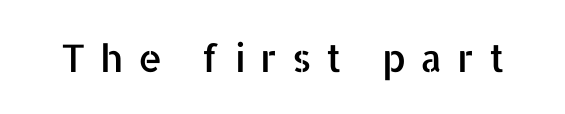
Q: Is the text italic (slanted)? A: No, it is upright.
Q: Is the typeface a serif or a sans-serif typeface? A: Sans-serif.
Q: Is the text underlined? A: No.
Q: Is the spacing between letters normal or unusually wide? A: Unusually wide.
Q: Width (condensed, normal, or wide)? A: Normal.
Q: Stroke contrast? A: Low.
Q: x-height? A: Medium.
Q: Monospaced? A: No.
